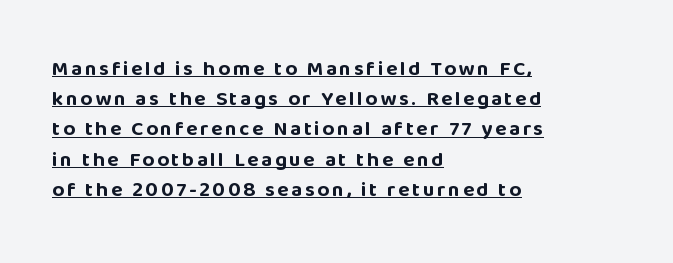
{"italic": "no", "bold": "yes", "underline": "yes", "align": "left", "line_spacing": "normal", "line_spacing_ratio": 1.44, "glyph_px": 21}
